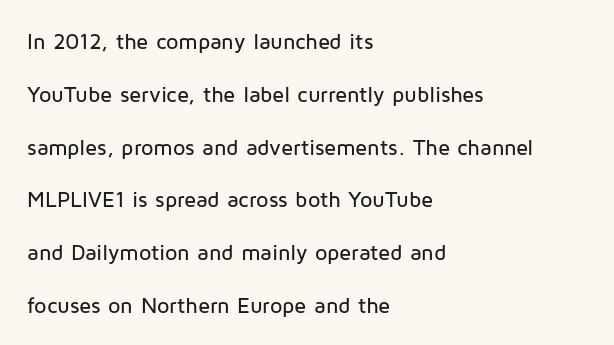
This is the regular roman posture of the typeface. These lines stand farther apart than default settings would place them. Letters rest on an invisible, unmarked baseline. The type is set solid horizontally, with unmodified tracking. Compared with a centered layout, this one pins lines to the left instead.
